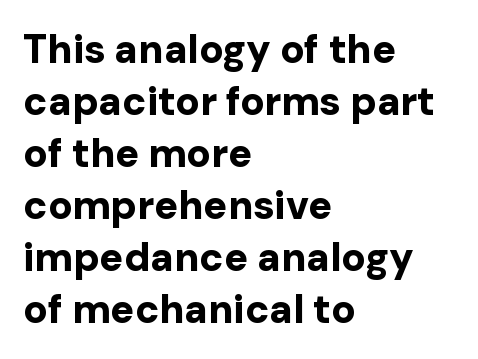
The specimen omits any rule beneath the text block's lines. Set as a true bold cut, around the 700 mark. Observe the absence of serifs on each vertical stroke in this sample. Character widths vary here, with narrow letters taking less room than wide ones. Every stem runs plumb, perpendicular to the baseline. Is there much room between lines? A standard amount, neither cramped nor airy.
